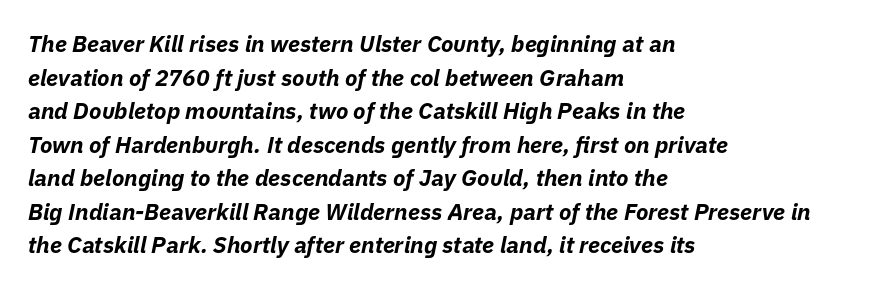
The image shows 23 px bold type, italic (leaning right); set left-aligned, normal line spacing (1.46x), normal letter spacing, not underlined.
